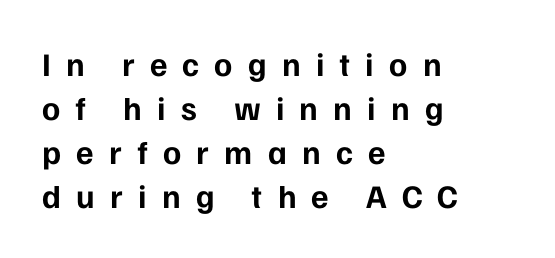
{"serif": "no", "italic": "no", "bold": "yes", "weight": "bold", "width": "normal", "stroke_contrast": "low", "x_height": "medium", "monospaced": "no", "underline": "no", "align": "left", "line_spacing": "normal", "line_spacing_ratio": 1.33, "letter_spacing": "wide", "letter_spacing_em": 0.46, "glyph_px": 33}
